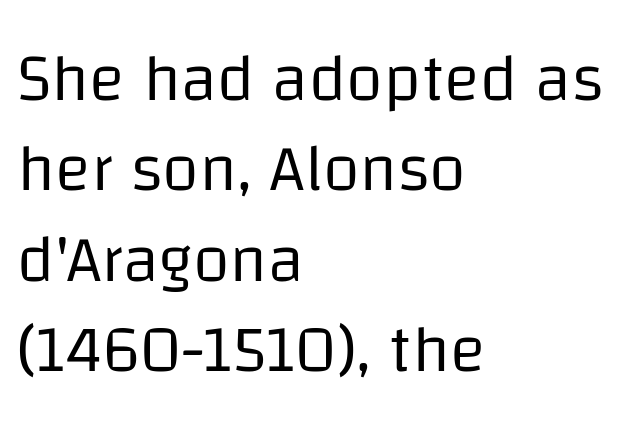
Heaviness? Minimal to ordinary, like unemphasized prose. The lines sit at an ordinary, default distance from one another. When letters stand straight like this, we call the style roman or upright. You could not count columns in this text — the font is proportionally spaced. Tracking here is standard; glyphs follow each other at the usual distance.
